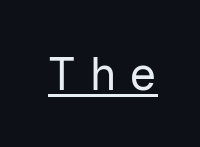
Note the uniform advance width — an 'i' takes as much space as an 'm'. Looks like someone drew a line under every word here. Stems and bowls with no extra thickness — not bold. The type family on display is of the sans-serif kind.
